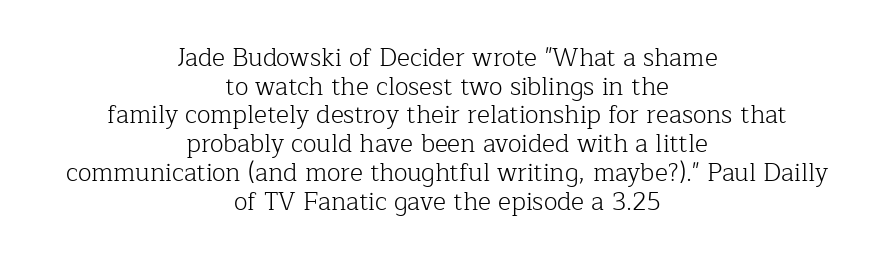
The image shows 25 px text type, upright; set centered, tight line spacing (1.15x), normal letter spacing, not underlined.
